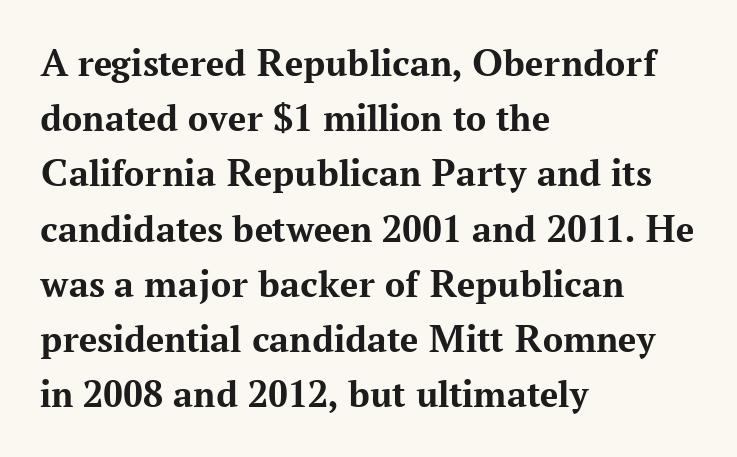
{"serif": "yes", "italic": "no", "bold": "yes", "weight": "bold", "width": "normal", "stroke_contrast": "medium", "x_height": "medium", "monospaced": "no", "underline": "no", "align": "left", "line_spacing": "normal", "line_spacing_ratio": 1.38, "letter_spacing": "normal", "letter_spacing_em": 0.0, "glyph_px": 40}
